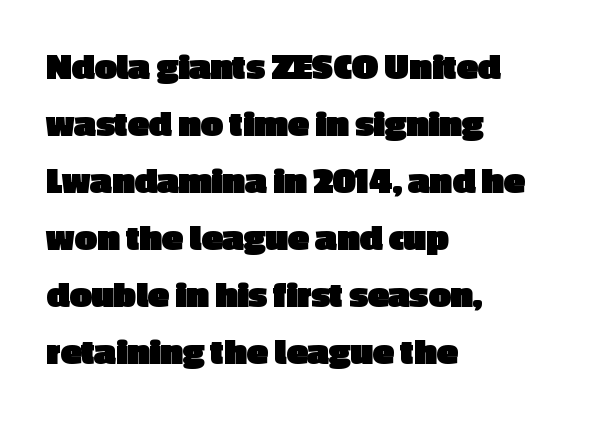
The image shows 39 px heavy sans-serif type, upright; set left-aligned, normal line spacing (1.46x), normal letter spacing, not underlined; a medium x-height.
